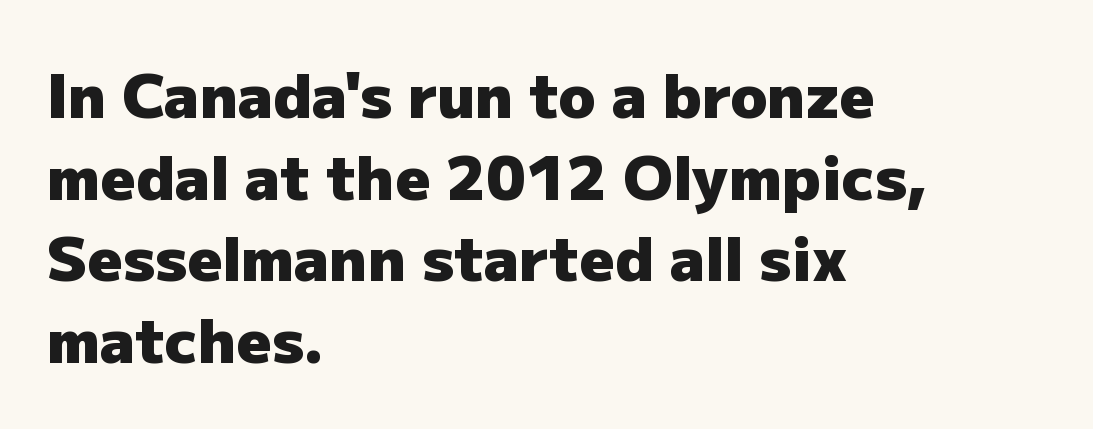
Line starts are locked; line ends wander. The designer left line spacing at the default. Do the letters lean? They stand straight. Is this a fixed-width face? No — the glyphs have proportional, varying widths.
